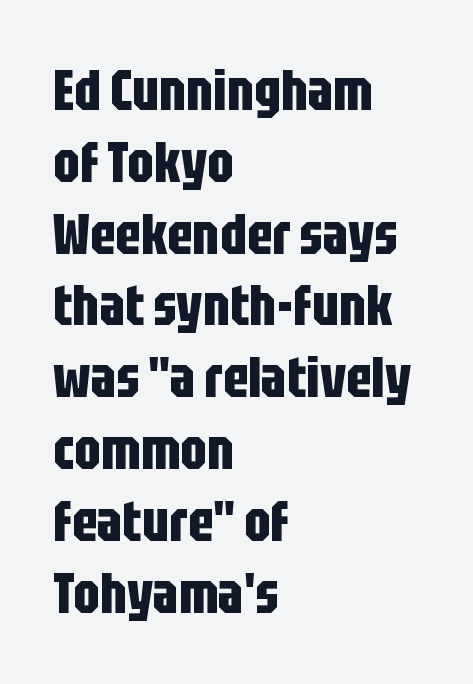
The face used here has the dense, thick strokes of a bold. Short note: letters normally spaced. Regular leading. The rendering uses natural spacing where letterforms have individual widths. Posture: straight, roman, zero tilt.
